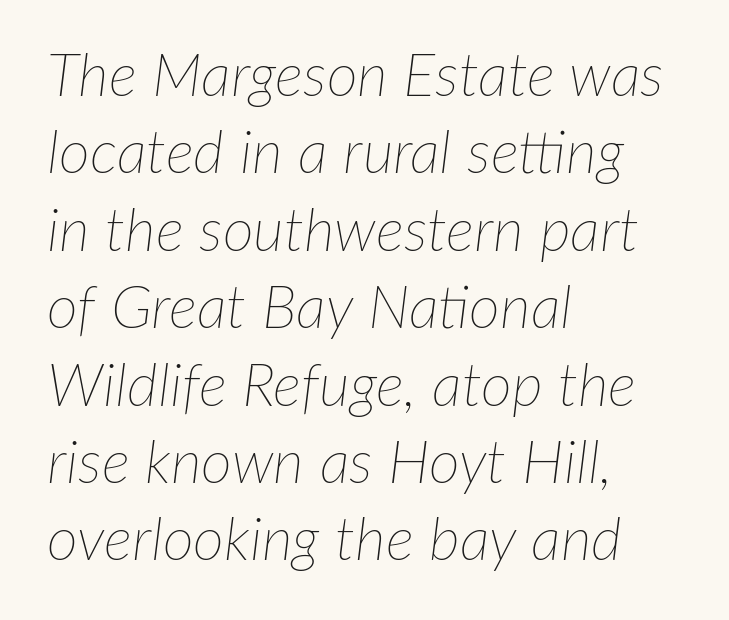
The image shows 60 px thin type, italic (leaning right); set left-aligned, normal line spacing (1.29x), normal letter spacing, not underlined; low stroke contrast and a medium x-height.
